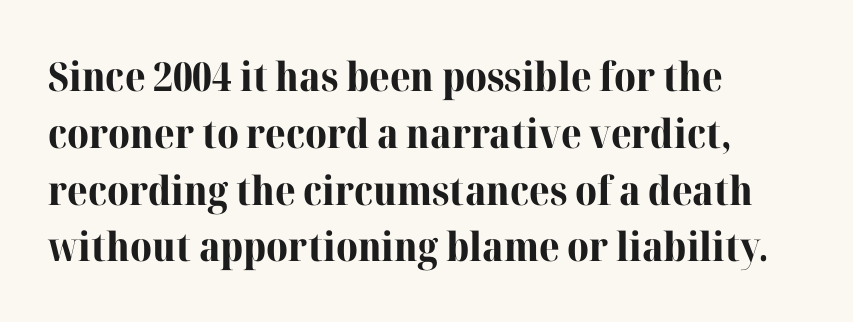
The image shows 40 px bold serif type, upright; set left-aligned, normal line spacing (1.42x), normal letter spacing, not underlined; high stroke contrast and a medium x-height.
